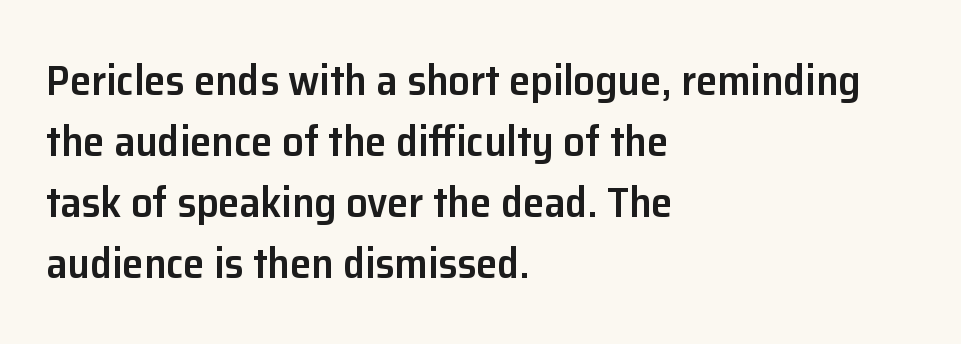
In terms of posture, this sample is upright. What stands out about the letter spacing? Nothing — it is the standard amount. The typesetting leans somewhat heavy: a semibold. Is this a fixed-width face? No — the glyphs have proportional, varying widths.
